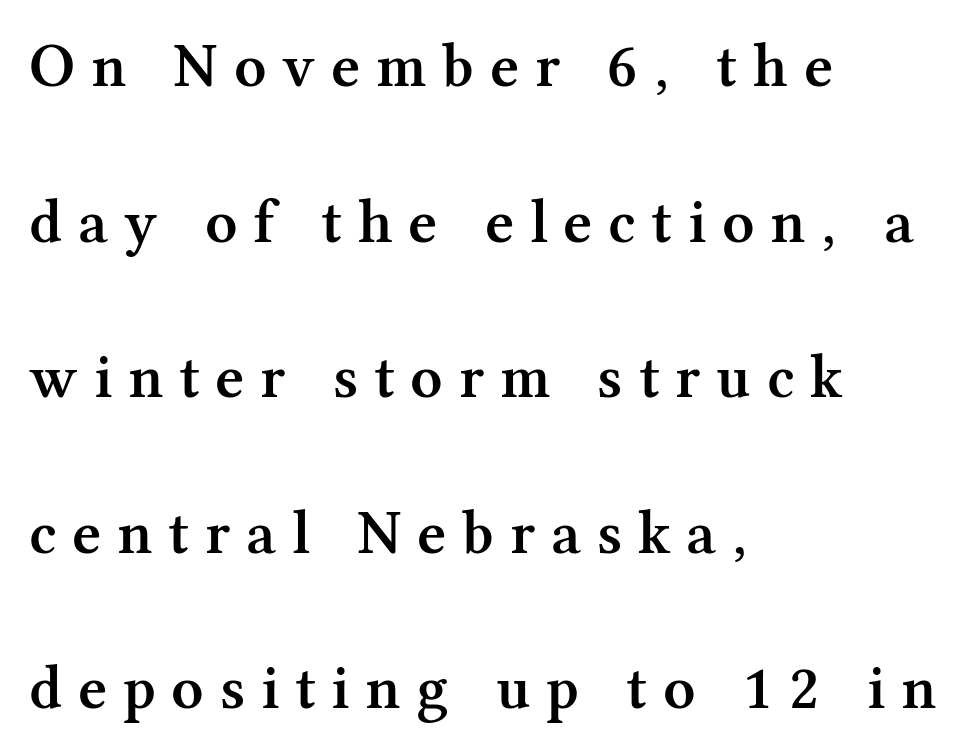
The image shows 63 px semibold serif type, upright; set left-aligned, loose line spacing (2.47x), unusually wide letter spacing (+0.25 em), not underlined; medium stroke contrast and a medium x-height.
